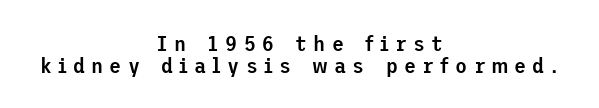
Horizontally, the lines are justified to the midpoint only. Does the leading feel generous? Not at all — it's pinched. Descenders are the only things crossing below the line. On the weight axis this lands at semibold, roughly 600.
